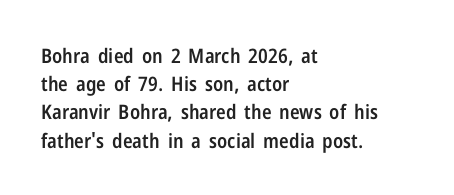
{"italic": "no", "bold": "semi", "underline": "no", "align": "left", "line_spacing": "normal", "line_spacing_ratio": 1.41, "letter_spacing": "normal", "letter_spacing_em": 0.0, "glyph_px": 20}
